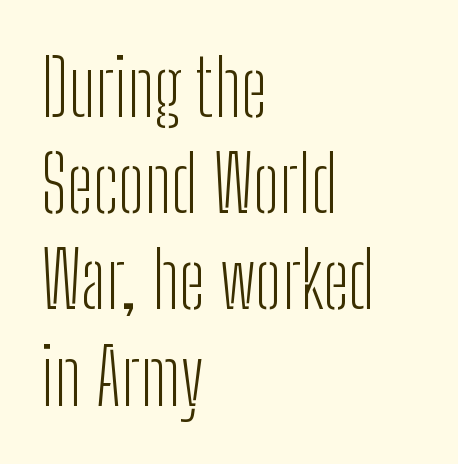
The image shows 77 px light, condensed sans-serif type, upright; set left-aligned, normal line spacing (1.25x), normal letter spacing, not underlined; low stroke contrast and a medium x-height.
